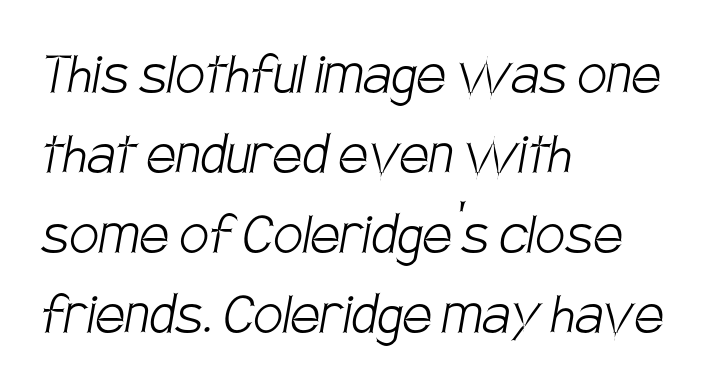
{"serif": "no", "bold": "no", "weight": "light", "width": "condensed", "stroke_contrast": "low", "x_height": "large", "monospaced": "no", "underline": "no", "align": "left", "line_spacing_ratio": 1.21, "letter_spacing": "normal", "letter_spacing_em": 0.0, "glyph_px": 66}
